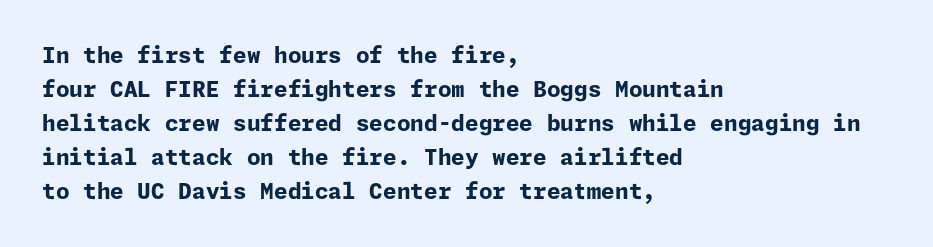
Q: Is the text bold? A: Yes.
Q: Is the text italic (slanted)? A: No, it is upright.
Q: Is the text underlined? A: No.
Q: How is the paragraph aligned? A: Left-aligned.
Q: Is the spacing between letters normal or unusually wide? A: Normal.
Q: Is the spacing between lines tight, normal or loose? A: Normal.
